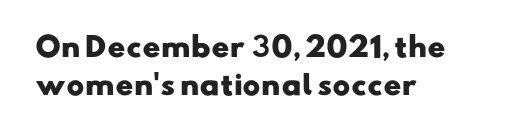
{"bold": "yes", "underline": "no", "align": "left", "line_spacing": "normal", "line_spacing_ratio": 1.39, "letter_spacing": "normal", "letter_spacing_em": 0.0, "glyph_px": 27}
